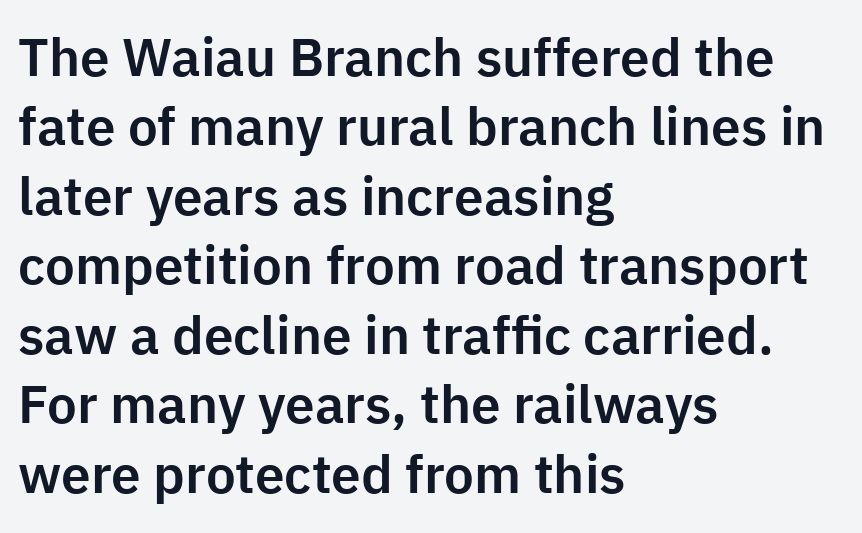
Letterform terminals end flat and unadorned throughout the passage. The rendering uses natural spacing where letterforms have individual widths. Each new line begins a customary step beneath the previous one. The lettering holds an erect, upright posture throughout.
